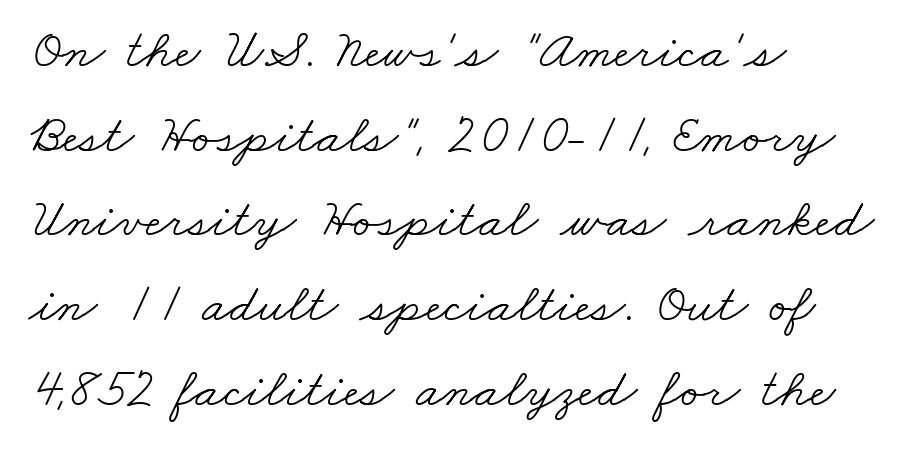
The image shows 55 px light, wide serif type; set left-aligned, normal line spacing (1.54x), normal letter spacing, not underlined; low stroke contrast and a small x-height.
